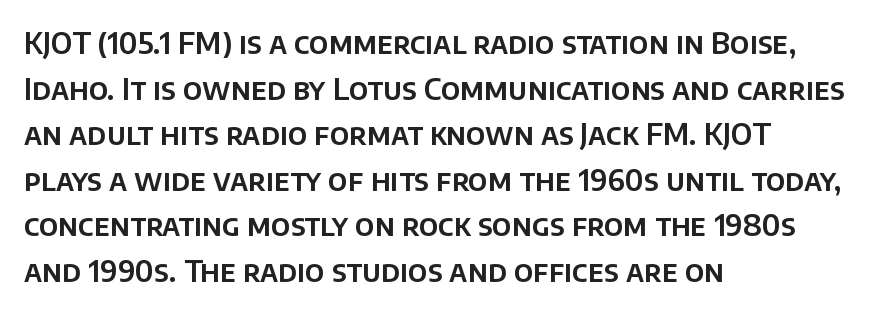
If you measured baseline to baseline, you'd find a middling distance. Which margin do the lines hug? The left one — the right edge is uneven. In terms of letterform style, serifs are entirely absent. Quick note: underline off. This sample has the flowing, uneven cadence of proportional lettering.
